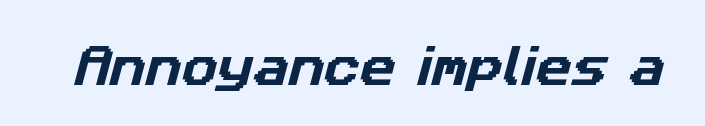
{"serif": "no", "width": "normal", "stroke_contrast": "low", "x_height": "medium", "monospaced": "no", "underline": "no", "letter_spacing": "normal", "letter_spacing_em": 0.0, "glyph_px": 44}
